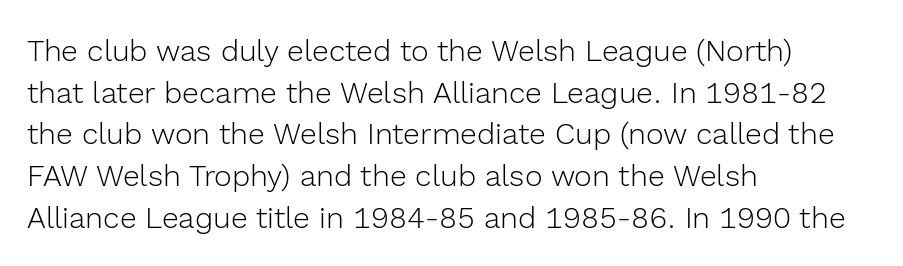
The image shows 30 px light sans-serif type, upright; set left-aligned, normal line spacing (1.39x), normal letter spacing, not underlined; a medium x-height.
